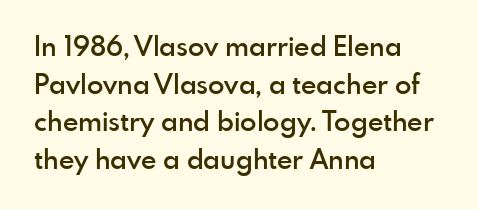
{"italic": "no", "bold": "semi", "underline": "no", "align": "left", "line_spacing": "normal", "line_spacing_ratio": 1.39, "letter_spacing": "normal", "letter_spacing_em": 0.0, "glyph_px": 27}
